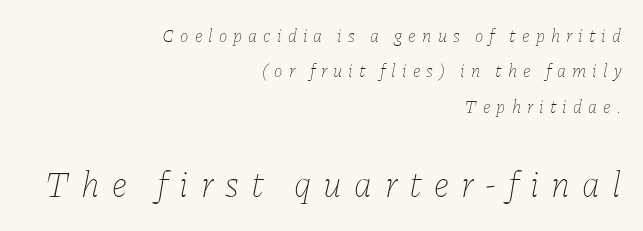
{"italic": "yes", "lean": "right", "slant_degrees": 11, "bold": "no", "weight": "thin", "width": "normal", "stroke_contrast": "low", "x_height": "medium", "monospaced": "no", "underline": "no", "align": "right", "line_spacing": "loose", "line_spacing_ratio": 1.96, "letter_spacing": "wide", "letter_spacing_em": 0.34, "larger_block": "second", "size_ratio": 2.0, "glyph_px": 36}
